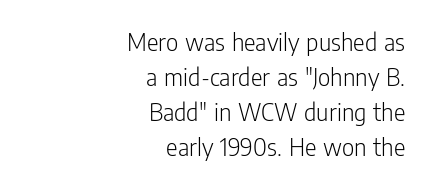
Q: Is the text bold? A: No.
Q: Is the text italic (slanted)? A: No, it is upright.
Q: Is the text underlined? A: No.
Q: How is the paragraph aligned? A: Right-aligned.
Q: Is the spacing between letters normal or unusually wide? A: Normal.
Q: Is the spacing between lines tight, normal or loose? A: Normal.
